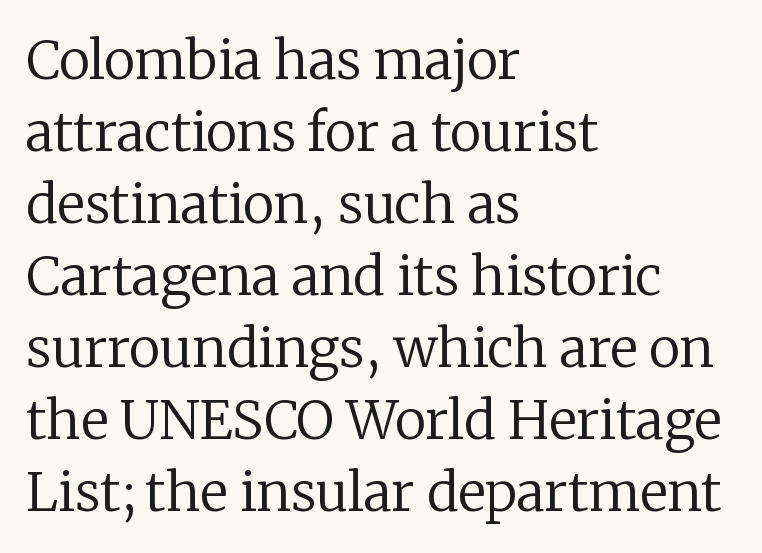
{"serif": "yes", "italic": "no", "bold": "no", "weight": "regular", "width": "normal", "stroke_contrast": "low", "x_height": "medium", "monospaced": "no", "underline": "no", "align": "left", "line_spacing": "normal", "line_spacing_ratio": 1.36, "letter_spacing": "normal", "letter_spacing_em": 0.0, "glyph_px": 53}
